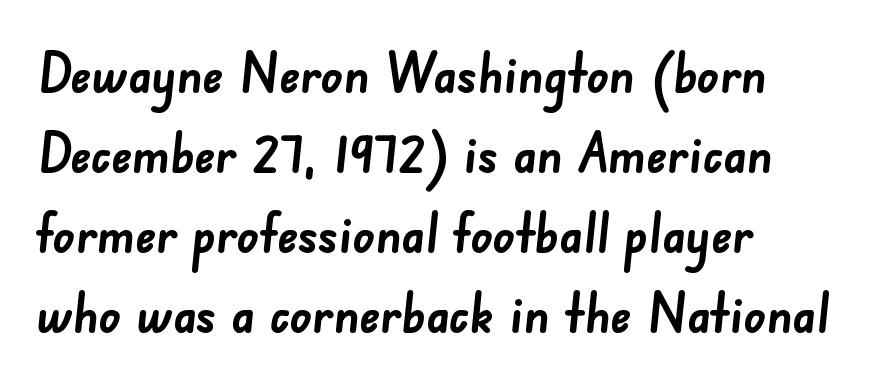
{"serif": "no", "bold": "yes", "weight": "semibold", "width": "normal", "stroke_contrast": "low", "x_height": "small", "monospaced": "no", "underline": "no", "align": "left", "line_spacing": "normal", "line_spacing_ratio": 1.48, "letter_spacing": "normal", "letter_spacing_em": 0.0, "glyph_px": 54}
